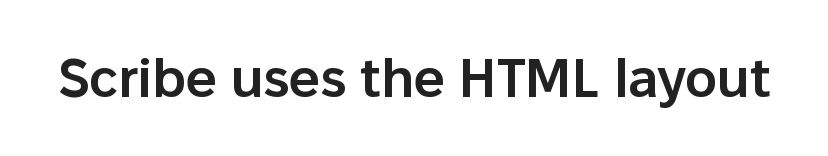
Q: Is the text bold? A: Semi-bold.
Q: Is the text italic (slanted)? A: No, it is upright.
Q: Is the typeface a serif or a sans-serif typeface? A: Sans-serif.
Q: Is the text underlined? A: No.
Q: Is the spacing between letters normal or unusually wide? A: Normal.
Q: Width (condensed, normal, or wide)? A: Normal.
Q: Stroke contrast? A: Low.
Q: x-height? A: Medium.
Q: Monospaced? A: No.
